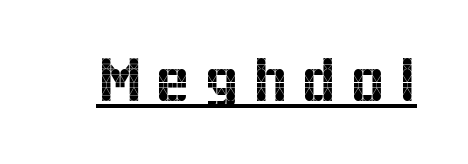
The image shows 65 px sans-serif type, upright; set underlined; a medium x-height.
